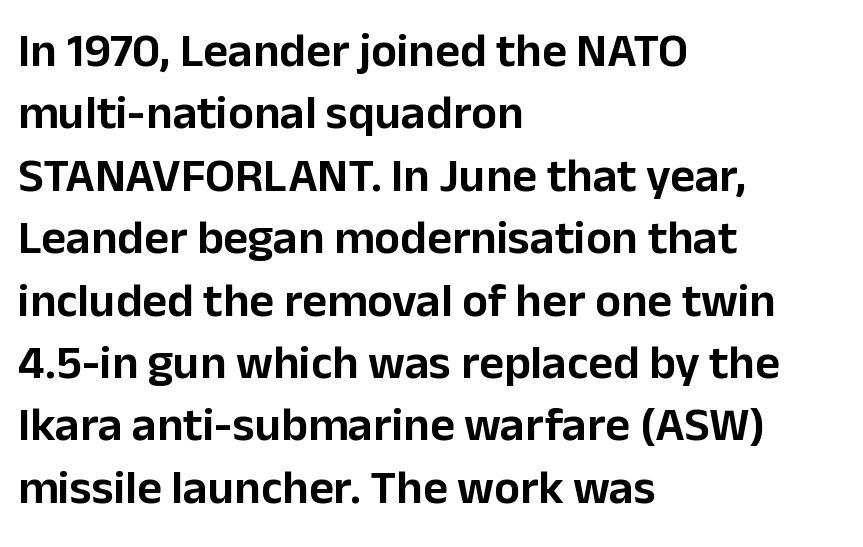
{"serif": "no", "italic": "no", "width": "normal", "stroke_contrast": "low", "x_height": "medium", "monospaced": "no", "underline": "no", "align": "left", "line_spacing": "normal", "line_spacing_ratio": 1.3, "letter_spacing": "normal", "letter_spacing_em": 0.0, "glyph_px": 48}
